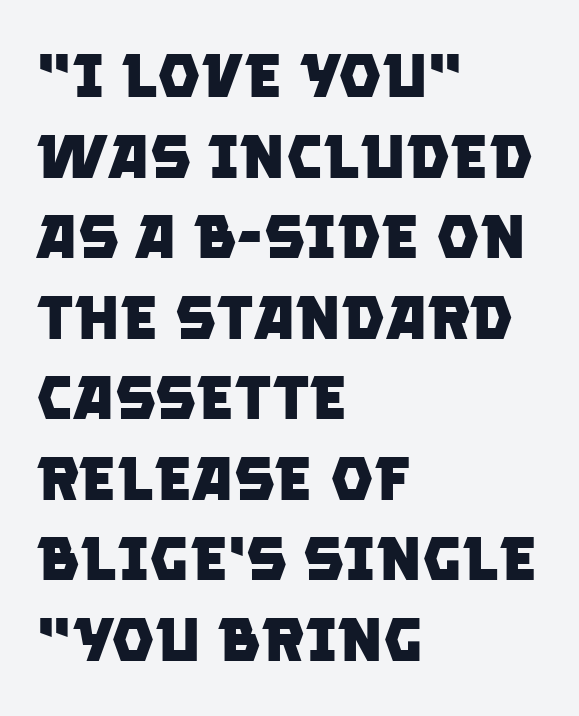
The image shows 61 px heavy sans-serif type; set left-aligned, normal line spacing (1.32x), normal letter spacing, not underlined; low stroke contrast and a large x-height.
